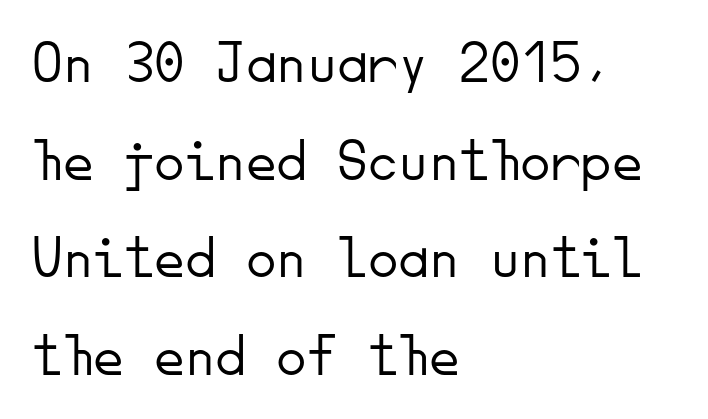
Is the letter spacing exaggerated? No — it looks like the ordinary default. Each letter, wide or thin by design, is forced into the same width here. Compared with a typical body face, this is equally light or lighter still. You can tell from the bare stems that sans-serif type was used. Unmarked baselines from the first word to the last. Visually the block forms a straight wall on the left and a jagged coastline on the right.
